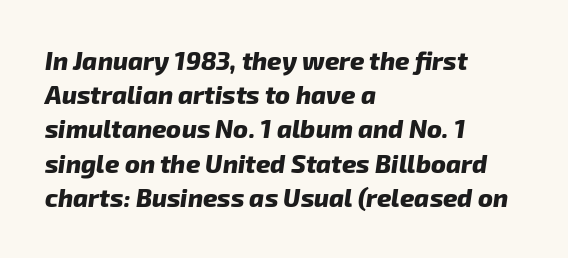
{"italic": "yes", "lean": "right", "slant_degrees": 8, "bold": "yes", "underline": "no", "align": "left", "line_spacing": "normal", "line_spacing_ratio": 1.37, "letter_spacing": "normal", "letter_spacing_em": 0.0, "glyph_px": 25}
